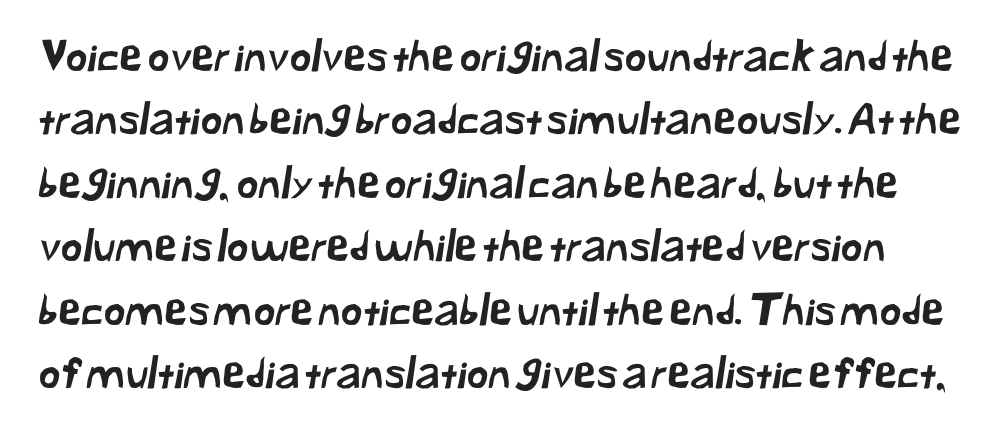
The image shows 42 px sans-serif type; set normal line spacing (1.51x), normal letter spacing, not underlined; low stroke contrast and a medium x-height.
